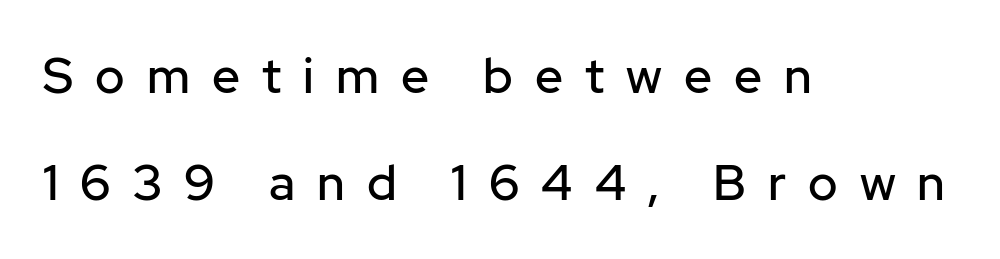
In CSS terms this would be text-align: left. Rule under the text: the space is simply empty. A typesetter would label this face a sans. Proportional: the letters do not fall into vertical columns.
